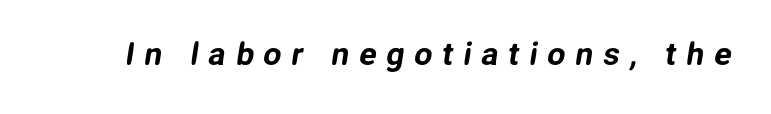
The image shows 32 px sans-serif type; set unusually wide letter spacing (+0.31 em), not underlined; low stroke contrast and a medium x-height.
